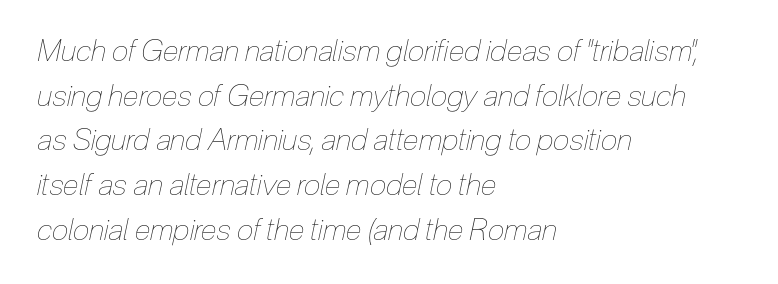
Just letters on the line, the space beneath them empty. The letterforms sit shoulder to shoulder at normal distance. Casual observation: everything's shoved over to the left. Each letter keeps its own natural width here, so spacing adapts to shape. Successive baselines arrive at the customary interval.
